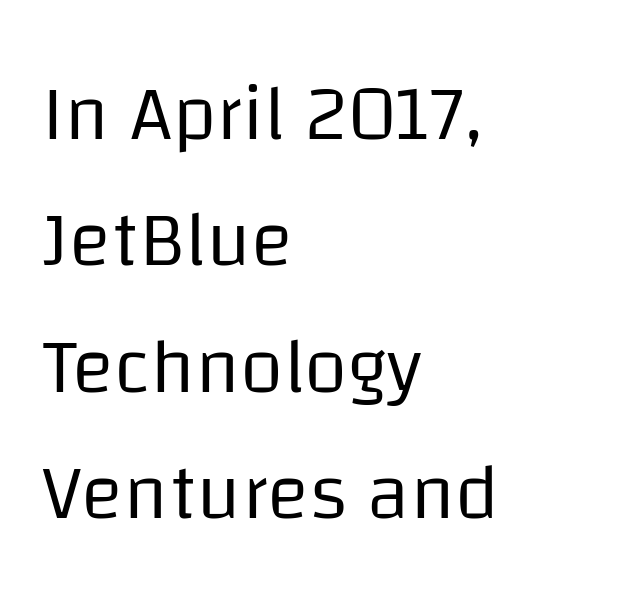
Q: Is the text bold? A: No.
Q: Is the text italic (slanted)? A: No, it is upright.
Q: Is the typeface a serif or a sans-serif typeface? A: Sans-serif.
Q: Is the text underlined? A: No.
Q: How is the paragraph aligned? A: Left-aligned.
Q: Is the spacing between letters normal or unusually wide? A: Normal.
Q: Is the spacing between lines tight, normal or loose? A: Normal.
Q: Width (condensed, normal, or wide)? A: Normal.
Q: Stroke contrast? A: Low.
Q: x-height? A: Large.
Q: Monospaced? A: No.
